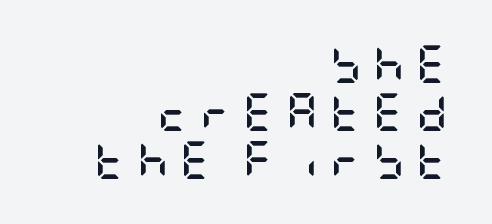
The words here are not underlined. Observe the wide spacing: letters keep a clear distance from each other. The passage shown is emphatically bold. A sans-serif font was chosen for this passage. If you measured baseline to baseline, you'd find a middling distance. The lettering stays uniformly vertical, giving the passage a roman look.
